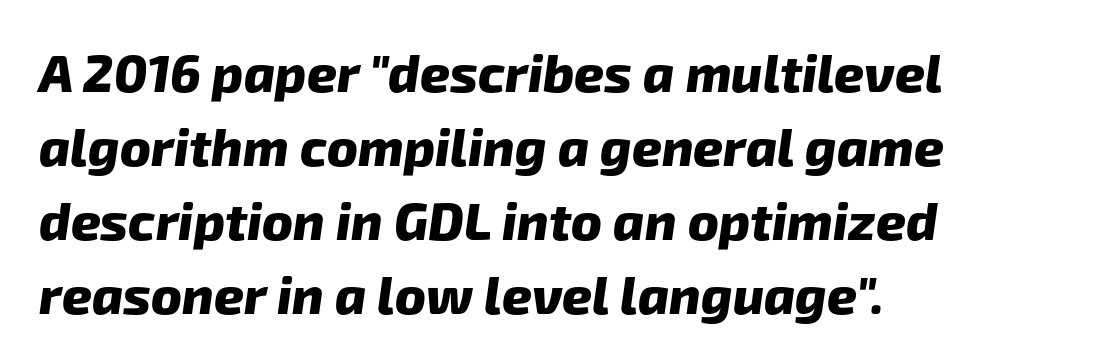
The image shows 52 px heavy sans-serif type; set left-aligned, normal line spacing (1.42x), normal letter spacing, not underlined; low stroke contrast and a medium x-height.
